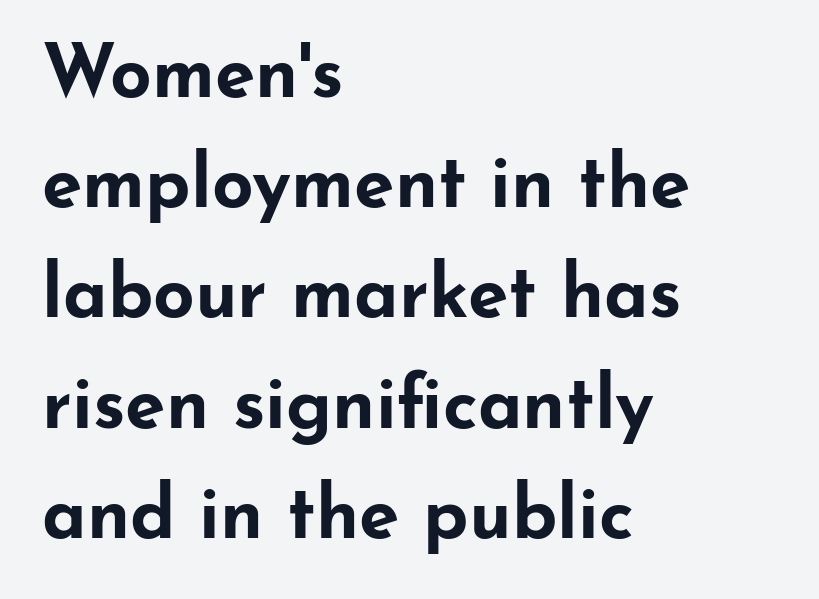
Q: Is the text bold? A: Yes.
Q: Is the text italic (slanted)? A: No, it is upright.
Q: Is the typeface a serif or a sans-serif typeface? A: Sans-serif.
Q: Is the text underlined? A: No.
Q: How is the paragraph aligned? A: Left-aligned.
Q: Is the spacing between letters normal or unusually wide? A: Normal.
Q: Is the spacing between lines tight, normal or loose? A: Normal.
Q: Width (condensed, normal, or wide)? A: Wide.
Q: Stroke contrast? A: Low.
Q: x-height? A: Small.
Q: Monospaced? A: No.
